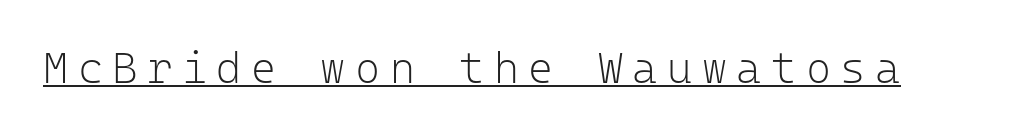
{"serif": "no", "italic": "no", "bold": "no", "weight": "light", "width": "normal", "stroke_contrast": "low", "x_height": "medium", "monospaced": "yes", "underline": "yes", "letter_spacing": "wide", "letter_spacing_em": 0.22, "glyph_px": 43}
